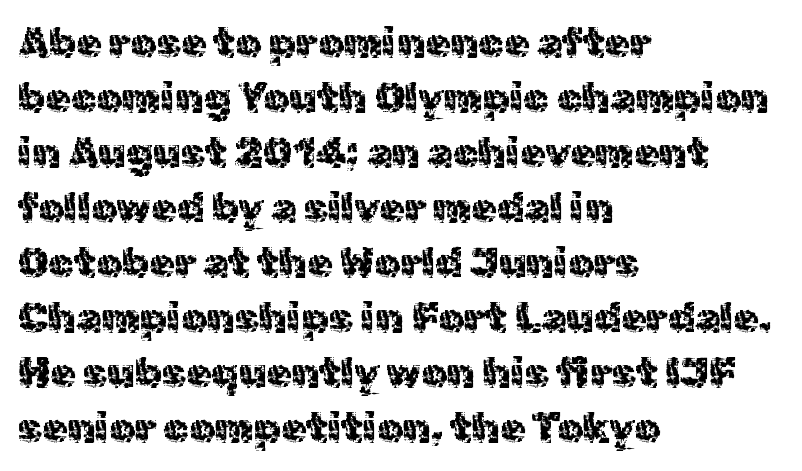
The image shows 41 px regular-weight sans-serif type, upright; set left-aligned, normal line spacing (1.34x), normal letter spacing, not underlined; a medium x-height.
